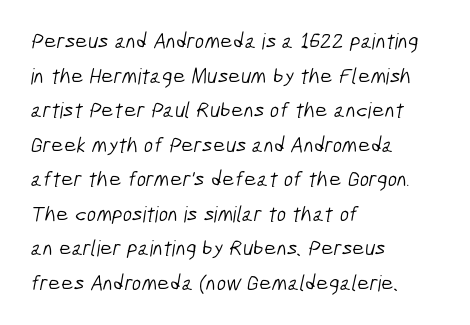
{"bold": "no", "underline": "no", "align": "left", "line_spacing": "normal", "line_spacing_ratio": 1.57, "letter_spacing": "normal", "letter_spacing_em": 0.0, "glyph_px": 22}
